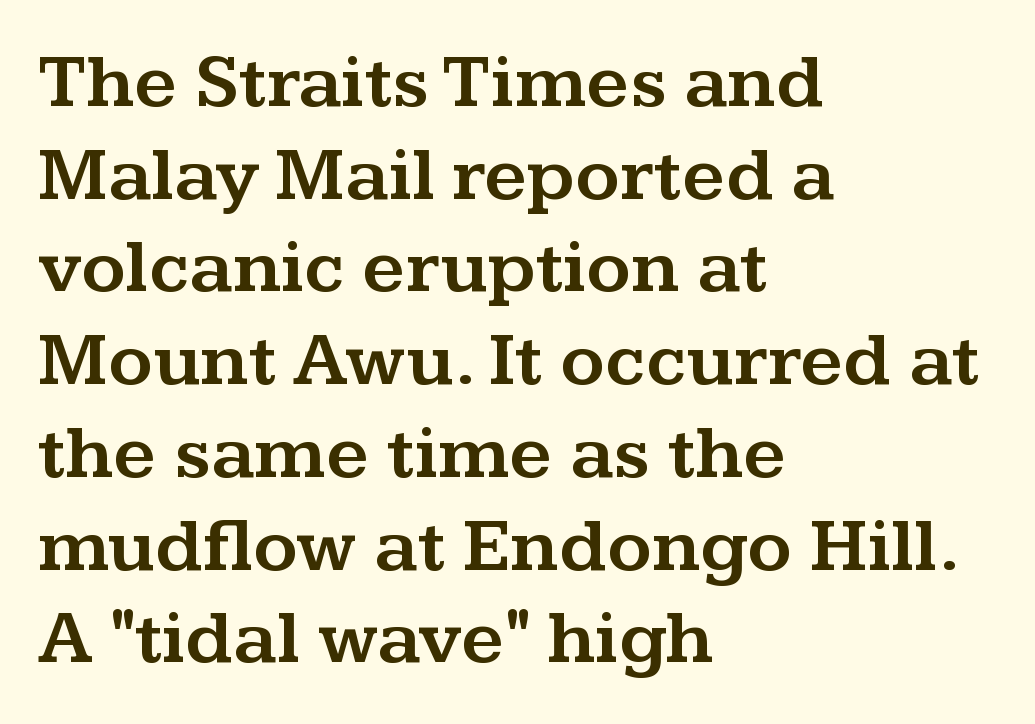
The image shows 76 px wide serif type, upright; set left-aligned, line spacing 1.22x, normal letter spacing, not underlined; medium stroke contrast and a medium x-height.
